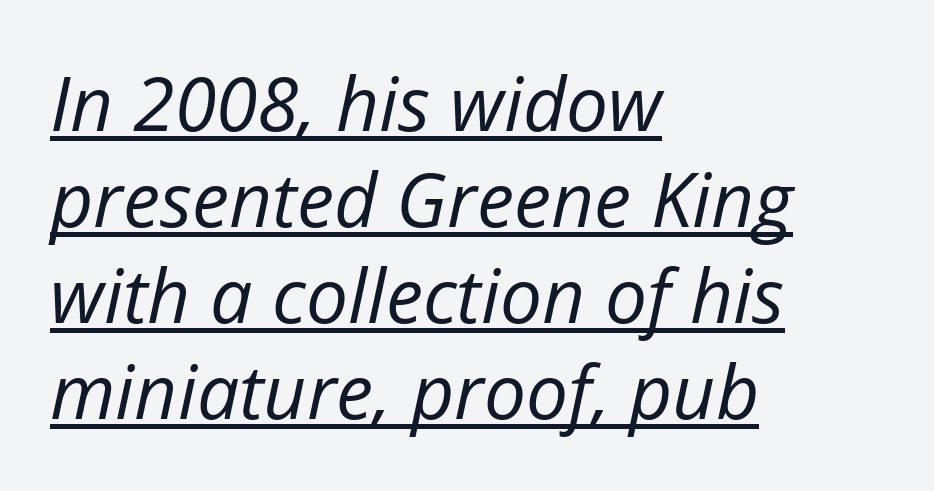
Q: Is the text bold? A: No.
Q: Is the text italic (slanted)? A: Yes, it leans right by about 12 degrees.
Q: Is the text underlined? A: Yes.
Q: How is the paragraph aligned? A: Left-aligned.
Q: Is the spacing between letters normal or unusually wide? A: Normal.
Q: Is the spacing between lines tight, normal or loose? A: Normal.
Q: Width (condensed, normal, or wide)? A: Normal.
Q: Stroke contrast? A: Low.
Q: x-height? A: Medium.
Q: Monospaced? A: No.
